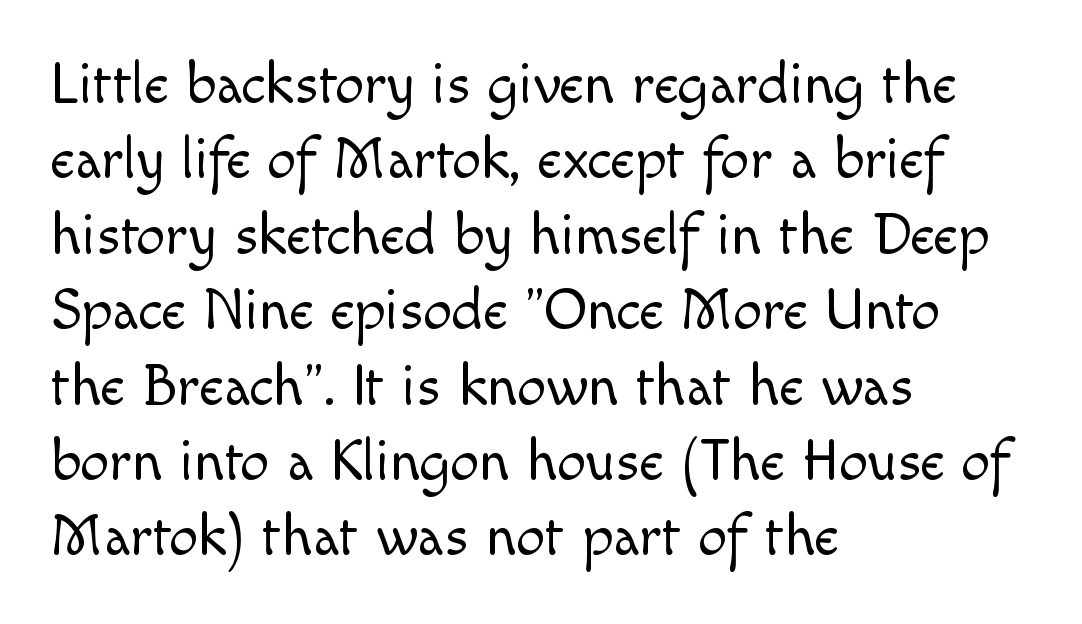
The image shows 58 px light sans-serif type, upright; set left-aligned, normal line spacing (1.3x), normal letter spacing, not underlined; a small x-height.
